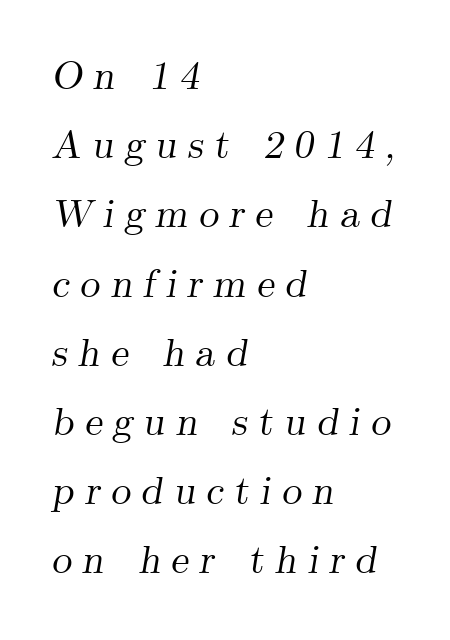
How are the letters spaced? Widely, with obvious added tracking. Small tapered or slab feet sit at the stroke ends, so this counts as serif. Clear beneath every line of the passage. The text carries the slant typical of an italic or oblique font. The compositor pushed each line to the left boundary.
